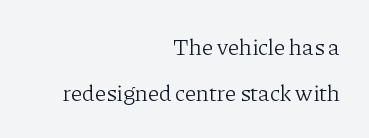
Between one letter and the next there's only the usual sliver of space. The strokes are not fattened; the text isn't bold. Underlining? Definitely not there. Posture: vertical. Reading down the column, the eye jumps a long way to each next line.
